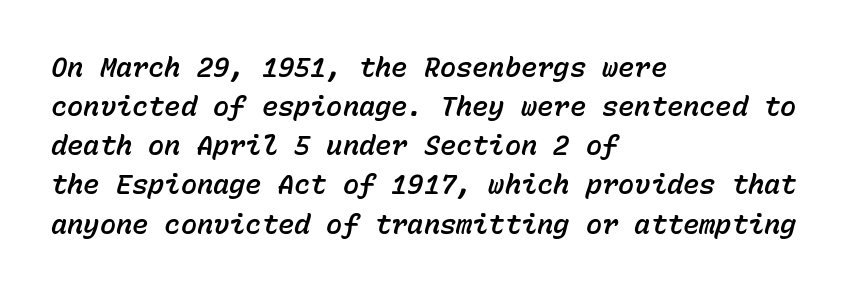
Q: Is the text italic (slanted)? A: Yes, it leans right by about 15 degrees.
Q: Is the text underlined? A: No.
Q: How is the paragraph aligned? A: Left-aligned.
Q: Is the spacing between letters normal or unusually wide? A: Normal.
Q: Is the spacing between lines tight, normal or loose? A: Normal.
